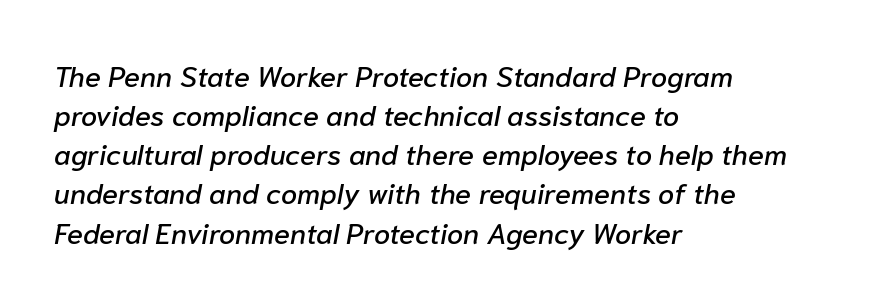
The rendering anchors every line to the left-hand side. Vertically, the passage feels balanced, rows spaced as you'd expect. Beneath every word, the page is bare. The face used here is proportionally spaced, like ordinary book or web type. Honestly, the letter spacing is just normal — you wouldn't notice it. Is the type slanted? Yes — the strokes lean at a clear angle.
